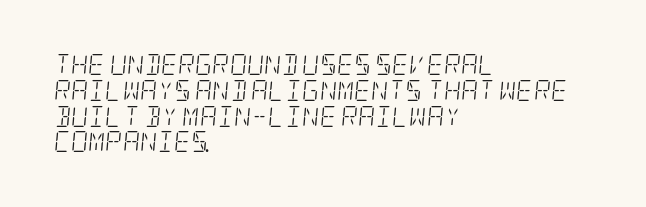
The image shows 21 px text type, italic (leaning right); set left-aligned, line spacing 1.23x, normal letter spacing, not underlined.
